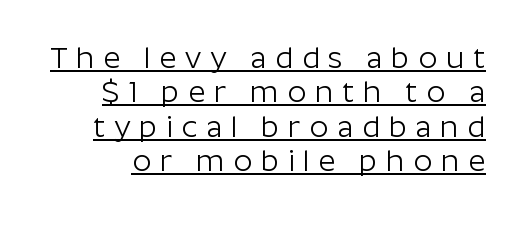
The lettering stays uniformly vertical, giving the passage a roman look. The designer went with a sans here, leaving each stem footless. Interline gaps are noticeably narrow in this sample. The glyphs are accompanied by a horizontal stroke just below them. Think of a printed novel: that variable character pitch is what you see here.
